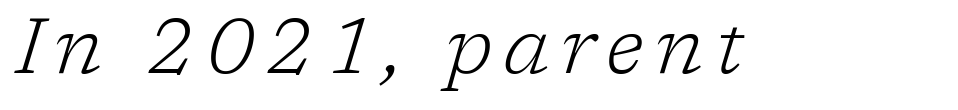
The image shows 77 px light serif type, italic (leaning right); set not underlined; low stroke contrast and a medium x-height.
